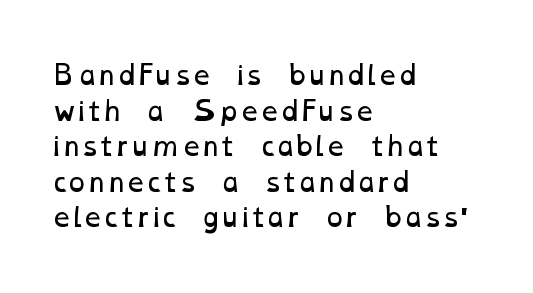
The image shows 26 px text type; set left-aligned, normal line spacing (1.37x), normal letter spacing, not underlined.
